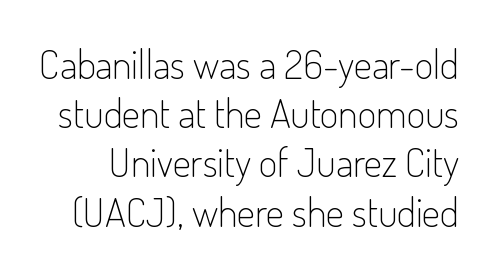
Q: Is the text bold? A: No.
Q: Is the text italic (slanted)? A: No, it is upright.
Q: Is the typeface a serif or a sans-serif typeface? A: Sans-serif.
Q: Is the text underlined? A: No.
Q: Is the spacing between letters normal or unusually wide? A: Normal.
Q: Width (condensed, normal, or wide)? A: Condensed.
Q: Stroke contrast? A: Low.
Q: x-height? A: Small.
Q: Monospaced? A: No.
